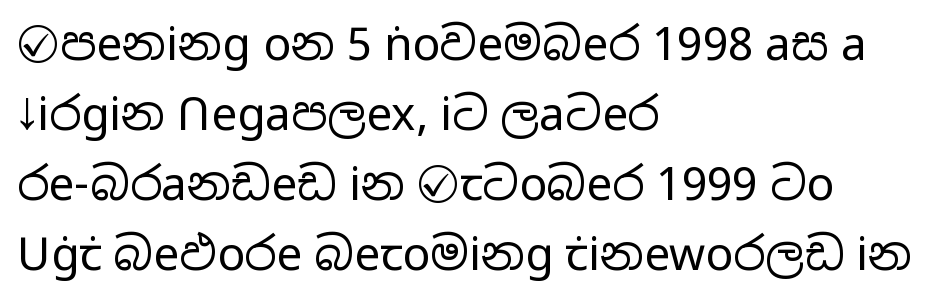
The image shows 46 px regular-weight, wide sans-serif type, upright; set left-aligned, normal line spacing (1.52x), normal letter spacing, not underlined; low stroke contrast and a medium x-height.
